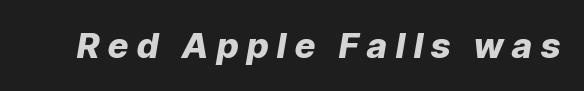
Q: Is the text bold? A: Yes.
Q: Is the text italic (slanted)? A: Yes, it leans right by about 9 degrees.
Q: Is the text underlined? A: No.
Q: Is the spacing between letters normal or unusually wide? A: Unusually wide.
Q: Width (condensed, normal, or wide)? A: Normal.
Q: Stroke contrast? A: Low.
Q: x-height? A: Medium.
Q: Monospaced? A: No.
